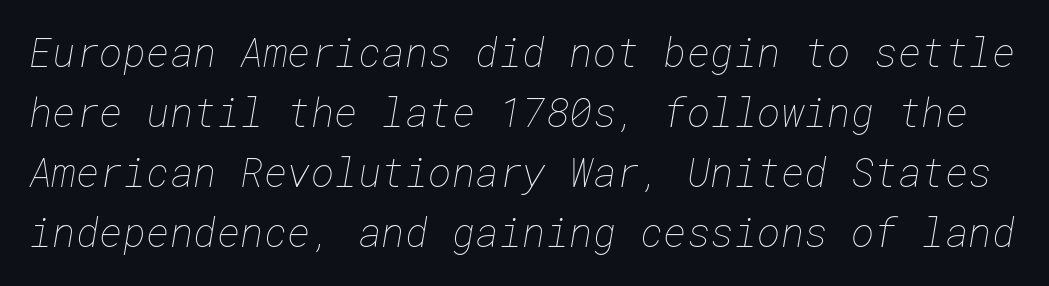
The block of text has a typical density, with ordinary space between rows. The area under the type is left untouched. No extra tracking has been applied to these lines. A light-to-regular cut is what we see here.
